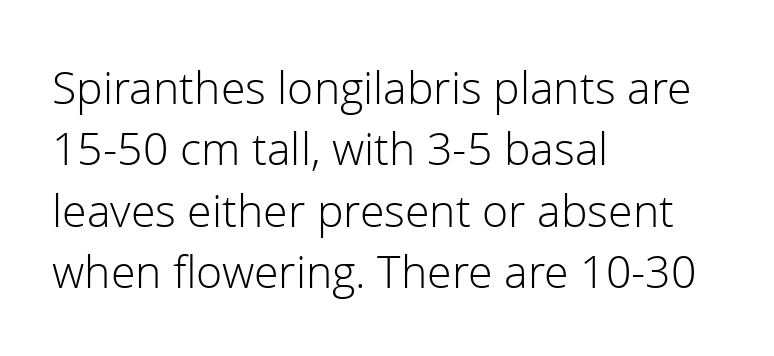
If you measured baseline to baseline, you'd find a middling distance. Posture: vertical. Think standard paragraph weight, or any step lighter than that. Layout note: lines flush left.
